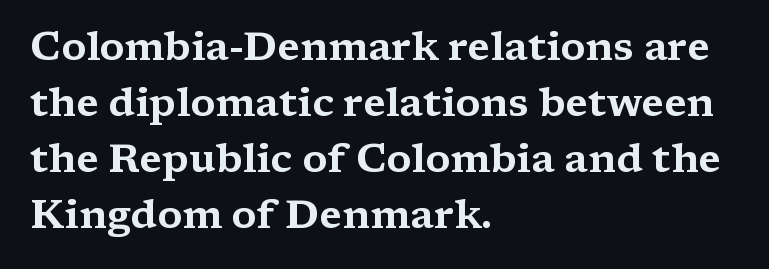
The image shows 40 px wide serif type, upright; set left-aligned, normal line spacing (1.4x), normal letter spacing, not underlined; medium stroke contrast and a medium x-height.
